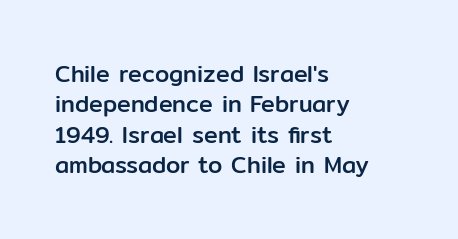
{"italic": "no", "underline": "no", "align": "left", "line_spacing": "normal", "line_spacing_ratio": 1.32, "letter_spacing": "normal", "letter_spacing_em": 0.0, "glyph_px": 23}
